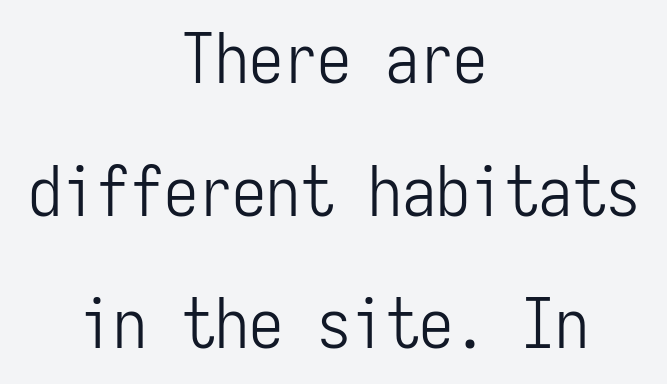
{"serif": "no", "italic": "no", "bold": "no", "weight": "light", "width": "condensed", "stroke_contrast": "low", "x_height": "medium", "monospaced": "yes", "underline": "no", "align": "center", "line_spacing": "loose", "line_spacing_ratio": 1.95, "letter_spacing": "normal", "letter_spacing_em": 0.0, "glyph_px": 68}
